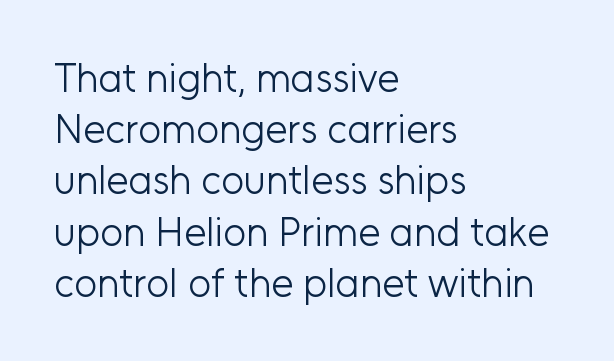
No word sits above an underline. This sample has the flowing, uneven cadence of proportional lettering. The ragged edge is on the right, which tells us the setting is flush left. The axis of the letterforms is exactly vertical. Default kerning and tracking; the words read as compact shapes. Weight: not bold — regular or lighter.
